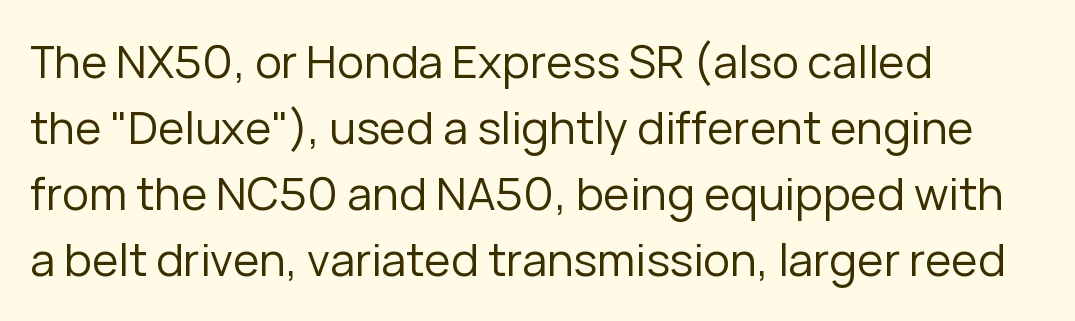
{"serif": "no", "italic": "no", "bold": "no", "weight": "regular", "width": "normal", "stroke_contrast": "low", "x_height": "medium", "monospaced": "no", "underline": "no", "align": "left", "line_spacing": "normal", "line_spacing_ratio": 1.47, "letter_spacing": "normal", "letter_spacing_em": 0.0, "glyph_px": 45}
